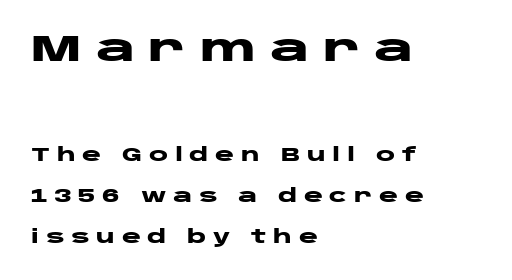
Q: Is the text bold? A: Yes.
Q: Is the text italic (slanted)? A: No, it is upright.
Q: Is the typeface a serif or a sans-serif typeface? A: Sans-serif.
Q: Is the text underlined? A: No.
Q: How is the paragraph aligned? A: Left-aligned.
Q: Is the spacing between letters normal or unusually wide? A: Unusually wide.
Q: Is the spacing between lines tight, normal or loose? A: Loose.
Q: Which block of text is set in a larger size, the first (top) or the second (bottom)? A: The first (top) one.
Q: Width (condensed, normal, or wide)? A: Wide.
Q: Stroke contrast? A: Low.
Q: x-height? A: Large.
Q: Monospaced? A: No.
